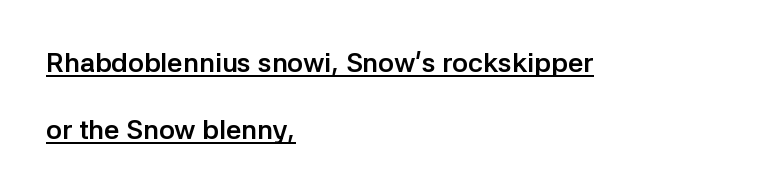
The image shows 27 px bold type, upright; set left-aligned, loose line spacing (2.49x), normal letter spacing, underlined.
